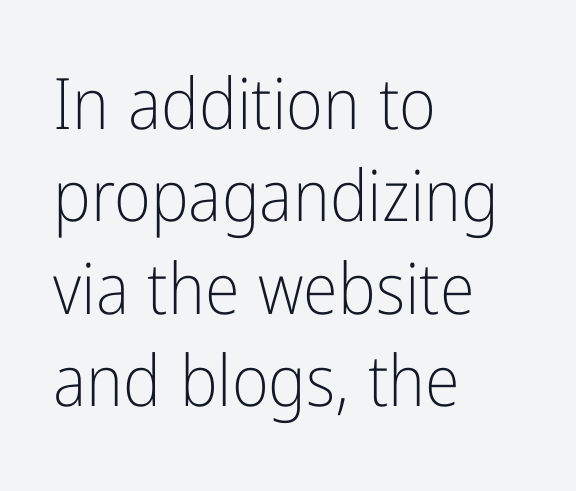
The baseline area is clear. One glance says typical: line gaps are just what's usual. This is the regular roman posture of the typeface. The ragged edge is on the right, which tells us the setting is flush left. Serif or sans? Sans — the stroke terminals are bare. Here the glyphs are tracked normally, forming tight word shapes.
